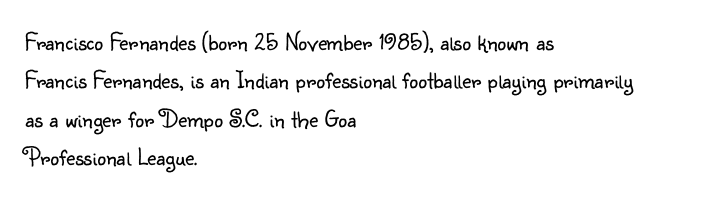
Q: Is the text bold? A: No.
Q: Is the text italic (slanted)? A: No, it is upright.
Q: Is the text underlined? A: No.
Q: How is the paragraph aligned? A: Left-aligned.
Q: Is the spacing between letters normal or unusually wide? A: Normal.
Q: Is the spacing between lines tight, normal or loose? A: Normal.
